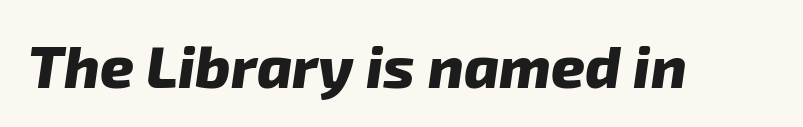
Notice how thick the strokes are: this is what a full bold looks like. A typesetter would call this proportional, since set widths differ per character. To sum up the face: it is a sans, with no serifs. Spacing between characters is what you'd get straight out of the box. The space directly below the letters is spotless.
